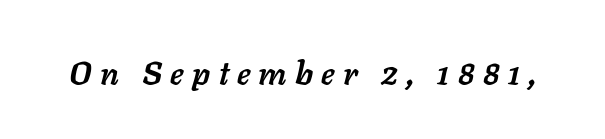
The image shows 32 px semibold type, italic (leaning right); set unusually wide letter spacing (+0.26 em), not underlined; low stroke contrast and a medium x-height.
